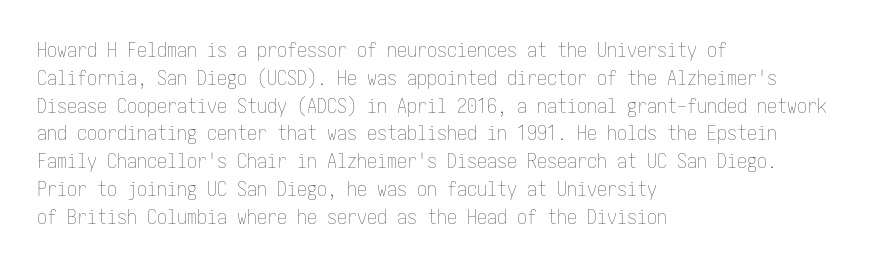
The image shows 20 px text type, upright; set left-aligned, normal line spacing (1.39x), normal letter spacing, not underlined.
